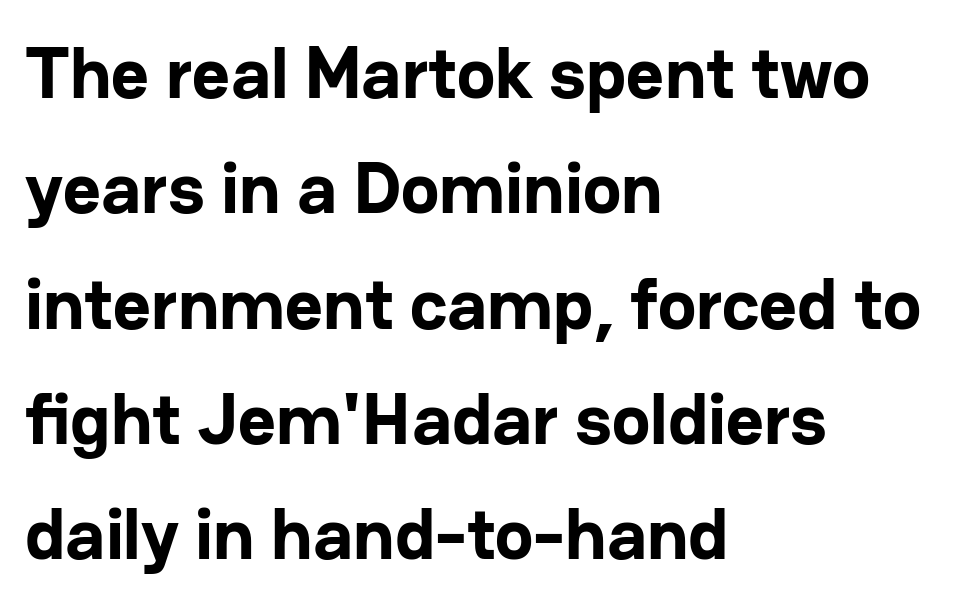
The image shows 73 px bold sans-serif type, upright; set left-aligned, normal line spacing (1.58x), normal letter spacing, not underlined; low stroke contrast and a medium x-height.
